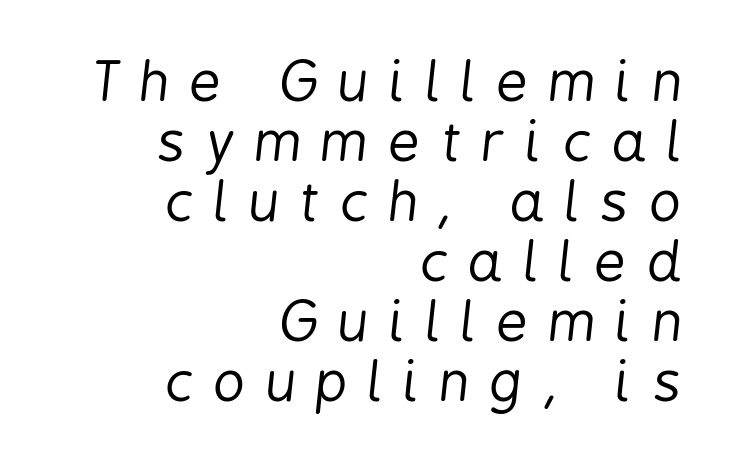
{"italic": "yes", "lean": "right", "slant_degrees": 6, "bold": "no", "weight": "regular", "width": "condensed", "stroke_contrast": "low", "x_height": "medium", "monospaced": "no", "underline": "no", "align": "right", "line_spacing": "tight", "line_spacing_ratio": 1.09, "letter_spacing": "wide", "letter_spacing_em": 0.38, "glyph_px": 55}
